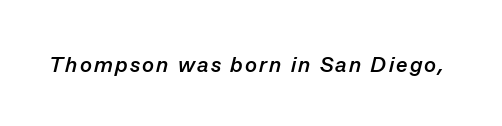
The image shows 22 px bold type, italic (leaning right); set not underlined.
